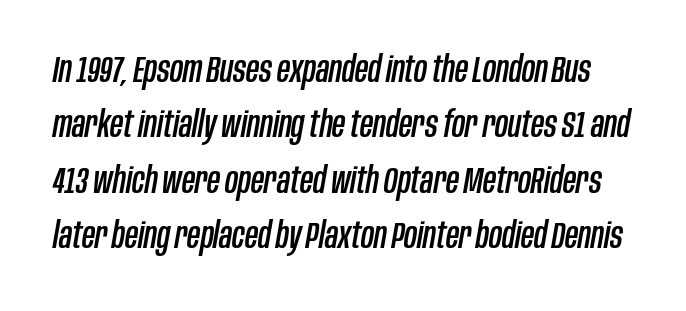
A normal amount of white space separates one row of letters from the next. Check under the words: just untouched page. The face used here is proportionally spaced, like ordinary book or web type. This sample uses an oblique cut, with every glyph tilted off the vertical. Between one letter and the next there's only the usual sliver of space.
